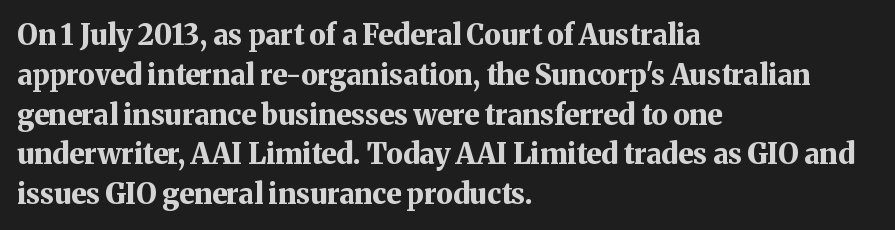
{"serif": "yes", "italic": "no", "bold": "yes", "weight": "bold", "width": "normal", "stroke_contrast": "medium", "x_height": "medium", "monospaced": "no", "underline": "no", "align": "left", "line_spacing": "normal", "line_spacing_ratio": 1.42, "letter_spacing": "normal", "letter_spacing_em": 0.0, "glyph_px": 28}
